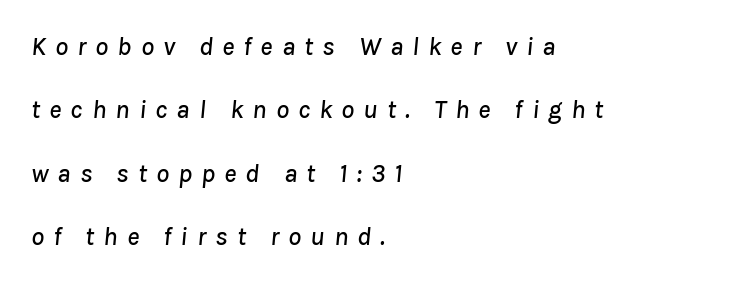
{"italic": "yes", "lean": "right", "slant_degrees": 8, "underline": "no", "align": "left", "line_spacing": "loose", "line_spacing_ratio": 2.44, "letter_spacing": "wide", "letter_spacing_em": 0.35, "glyph_px": 26}
